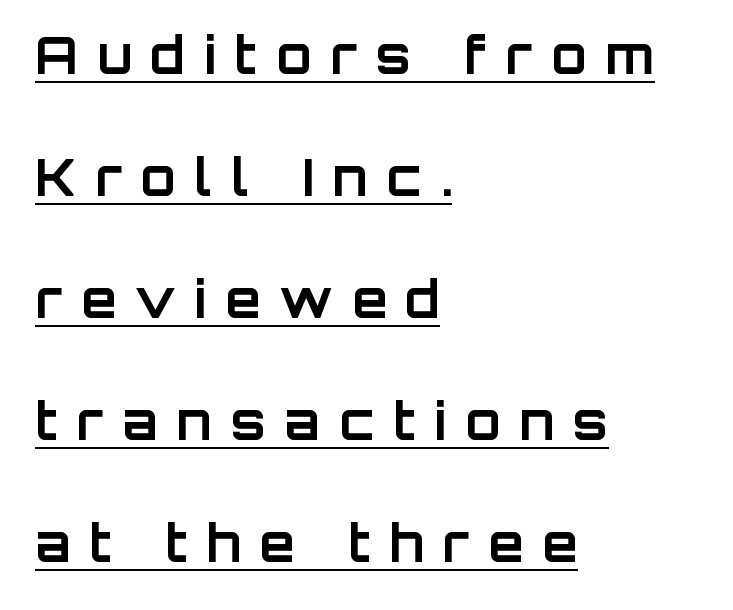
Q: Is the text bold? A: Yes.
Q: Is the text italic (slanted)? A: No, it is upright.
Q: Is the typeface a serif or a sans-serif typeface? A: Sans-serif.
Q: Is the text underlined? A: Yes.
Q: How is the paragraph aligned? A: Left-aligned.
Q: Is the spacing between letters normal or unusually wide? A: Unusually wide.
Q: Is the spacing between lines tight, normal or loose? A: Loose.
Q: Width (condensed, normal, or wide)? A: Normal.
Q: Stroke contrast? A: Low.
Q: x-height? A: Large.
Q: Monospaced? A: No.
